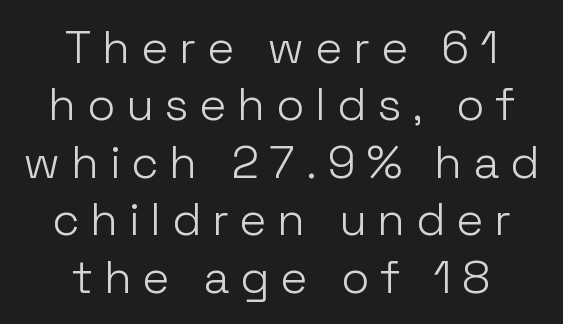
{"serif": "no", "italic": "no", "bold": "no", "weight": "light", "width": "normal", "stroke_contrast": "low", "x_height": "medium", "monospaced": "no", "underline": "no", "align": "center", "line_spacing": "normal", "line_spacing_ratio": 1.25, "letter_spacing": "wide", "letter_spacing_em": 0.23, "glyph_px": 46}
